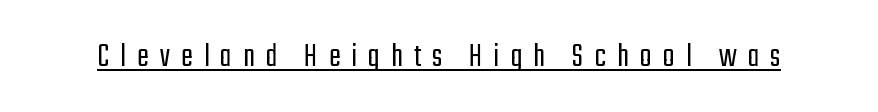
A typesetter would call this proportional, since set widths differ per character. The glyphs are accompanied by a horizontal stroke just below them. Serifs: no, the terminals of the letterforms are clean. The font is comparable to plain body text, perhaps lighter. Does the lettering tilt? It doesn't — this is upright. Honestly, the letter spacing is so wide it's the main thing you notice.
